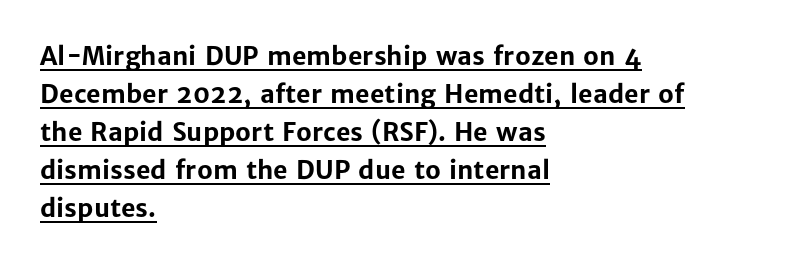
The image shows 25 px bold type, upright; set left-aligned, normal line spacing (1.52x), normal letter spacing, underlined.
